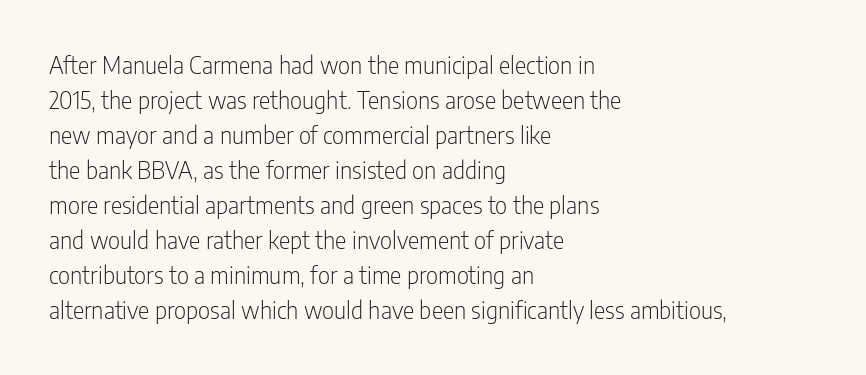
Q: Is the text bold? A: No.
Q: Is the text italic (slanted)? A: No, it is upright.
Q: Is the text underlined? A: No.
Q: How is the paragraph aligned? A: Left-aligned.
Q: Is the spacing between letters normal or unusually wide? A: Normal.
Q: Is the spacing between lines tight, normal or loose? A: Normal.
